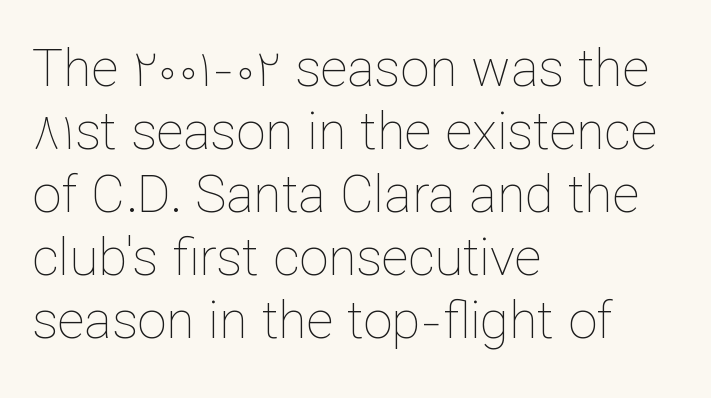
{"italic": "no", "bold": "no", "weight": "thin", "width": "normal", "stroke_contrast": "low", "x_height": "medium", "monospaced": "no", "underline": "no", "align": "left", "line_spacing_ratio": 1.21, "letter_spacing": "normal", "letter_spacing_em": 0.0, "glyph_px": 52}
